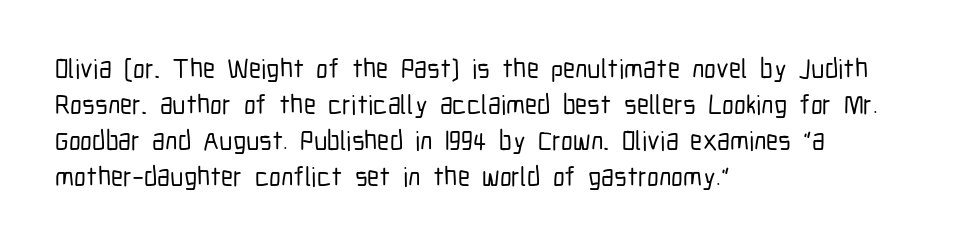
Q: Is the text italic (slanted)? A: No, it is upright.
Q: Is the text underlined? A: No.
Q: How is the paragraph aligned? A: Left-aligned.
Q: Is the spacing between letters normal or unusually wide? A: Normal.
Q: Is the spacing between lines tight, normal or loose? A: Normal.
